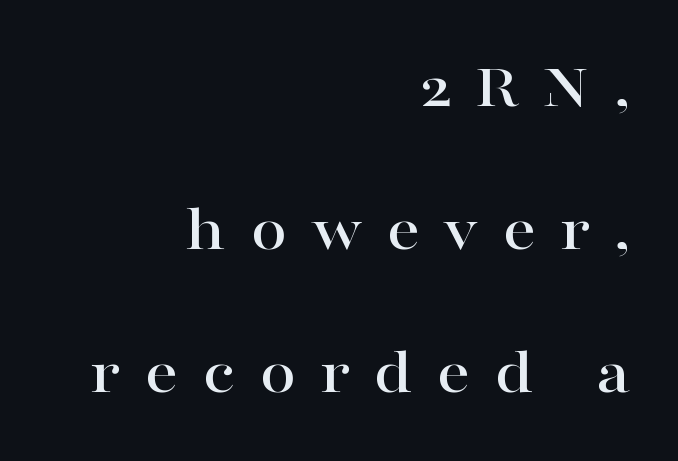
Q: Is the text italic (slanted)? A: No, it is upright.
Q: Is the typeface a serif or a sans-serif typeface? A: Serif.
Q: Is the text underlined? A: No.
Q: How is the paragraph aligned? A: Right-aligned.
Q: Is the spacing between letters normal or unusually wide? A: Unusually wide.
Q: Is the spacing between lines tight, normal or loose? A: Loose.
Q: Width (condensed, normal, or wide)? A: Wide.
Q: Stroke contrast? A: High.
Q: x-height? A: Medium.
Q: Monospaced? A: No.
